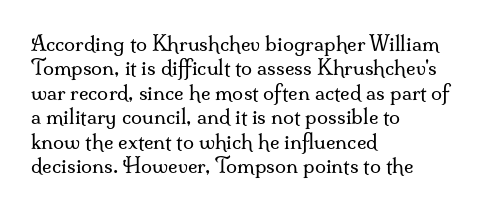
The image shows 20 px text type, upright; set left-aligned, line spacing 1.22x, normal letter spacing, not underlined.
